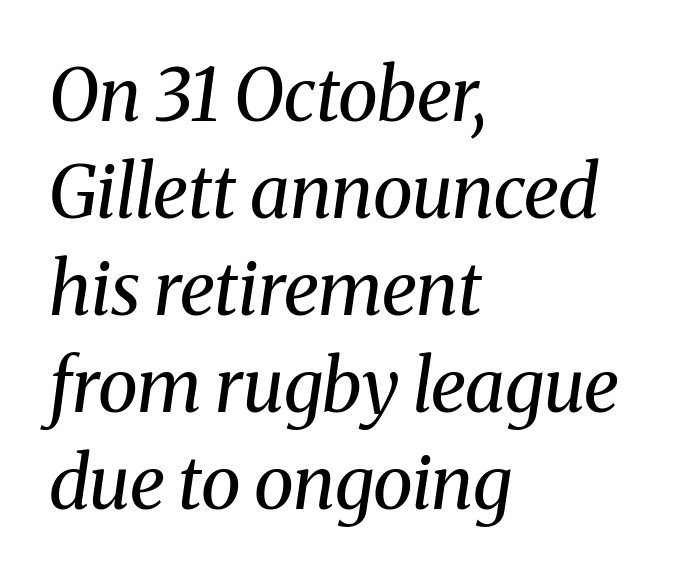
{"serif": "yes", "italic": "yes", "lean": "right", "slant_degrees": 8, "bold": "no", "weight": "regular", "width": "normal", "stroke_contrast": "medium", "x_height": "medium", "monospaced": "no", "underline": "no", "align": "left", "line_spacing": "normal", "line_spacing_ratio": 1.33, "letter_spacing": "normal", "letter_spacing_em": 0.0, "glyph_px": 73}
